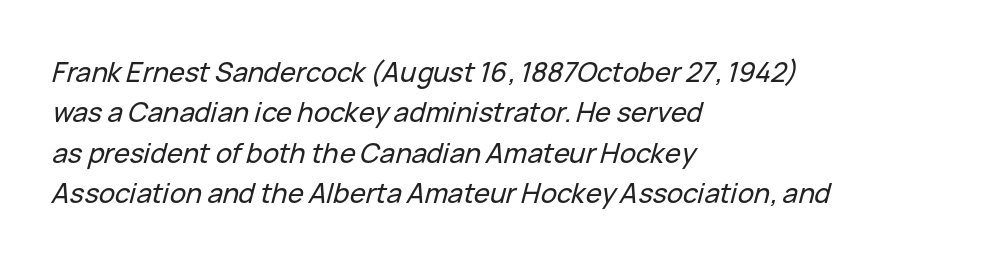
{"italic": "yes", "lean": "right", "slant_degrees": 15, "underline": "no", "align": "left", "line_spacing": "normal", "line_spacing_ratio": 1.5, "letter_spacing": "normal", "letter_spacing_em": 0.0, "glyph_px": 27}
